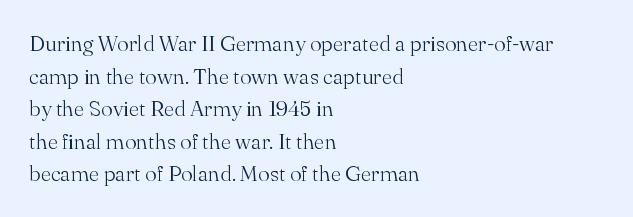
The image shows 22 px text type, upright; set left-aligned, normal line spacing (1.48x), normal letter spacing, not underlined.
